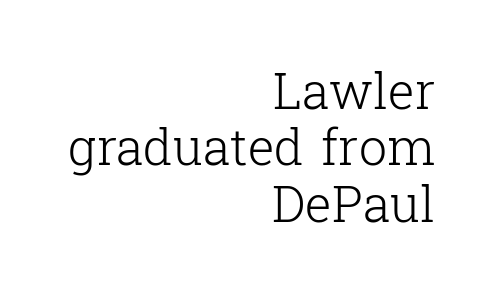
{"serif": "yes", "italic": "no", "bold": "no", "weight": "light", "width": "normal", "stroke_contrast": "low", "x_height": "medium", "monospaced": "no", "underline": "no", "align": "right", "line_spacing": "tight", "line_spacing_ratio": 1.13, "letter_spacing": "normal", "letter_spacing_em": 0.0, "glyph_px": 50}
